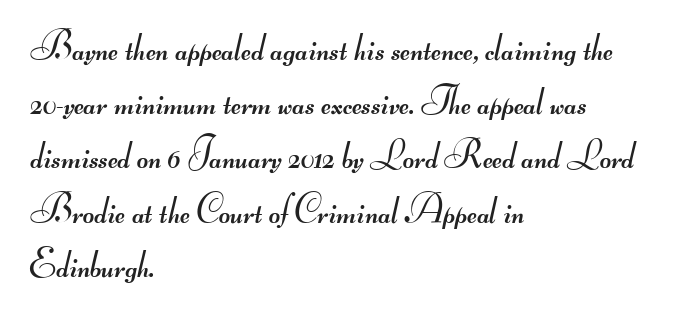
The image shows 39 px regular-weight, wide sans-serif type; set left-aligned, normal line spacing (1.39x), normal letter spacing, not underlined; medium stroke contrast.
